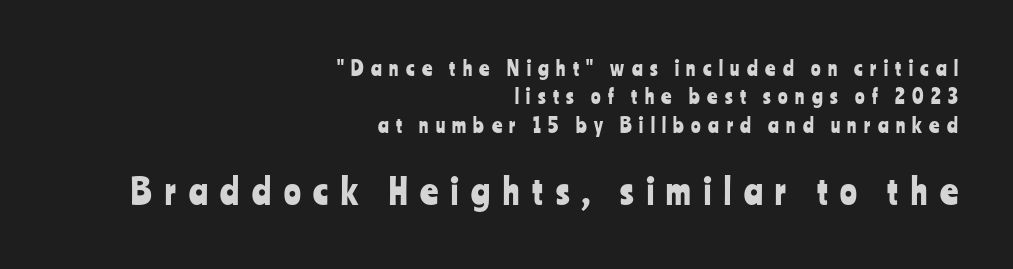
Nobody drew a line under any word here. Think of a printed novel: that variable character pitch is what you see here. The lines in this sample share a right terminus and differ only in where they begin. Tall strokes in this sample are plumb rather than angled. This block has exactly the height ordinary leading produces. Is the letter spacing exaggerated? Yes — the characters are pushed far apart.
